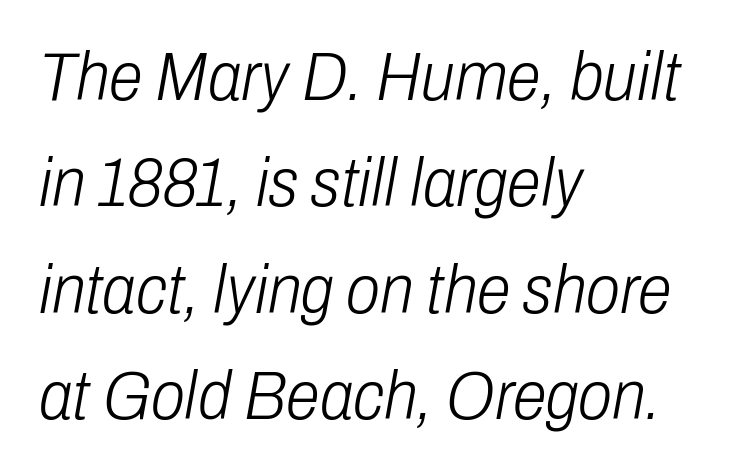
{"italic": "yes", "lean": "right", "slant_degrees": 10, "bold": "no", "weight": "light", "width": "condensed", "stroke_contrast": "low", "x_height": "medium", "monospaced": "no", "underline": "no", "align": "left", "line_spacing": "normal", "line_spacing_ratio": 1.54, "letter_spacing": "normal", "letter_spacing_em": 0.0, "glyph_px": 69}
